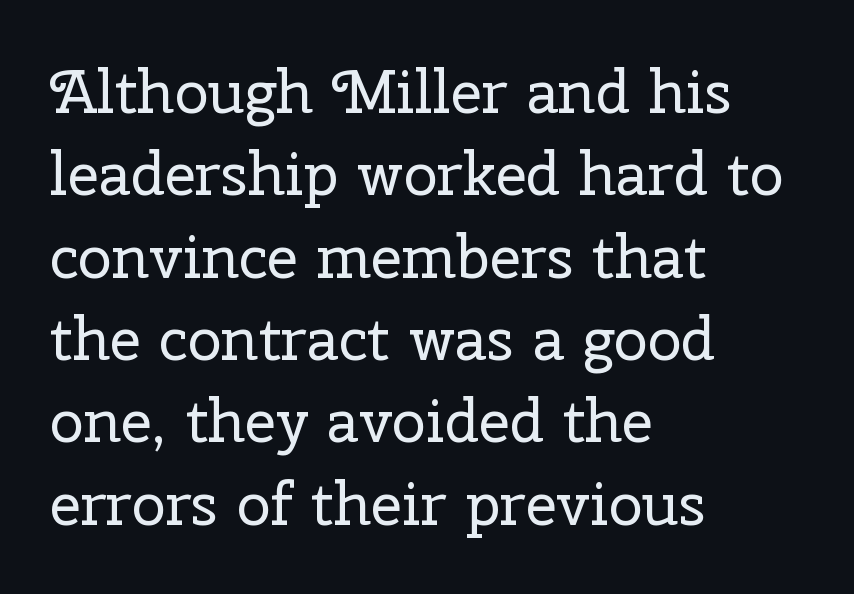
{"serif": "yes", "italic": "no", "bold": "no", "weight": "regular", "width": "normal", "stroke_contrast": "low", "x_height": "medium", "monospaced": "no", "underline": "no", "align": "left", "line_spacing": "normal", "line_spacing_ratio": 1.35, "letter_spacing": "normal", "letter_spacing_em": 0.0, "glyph_px": 61}
